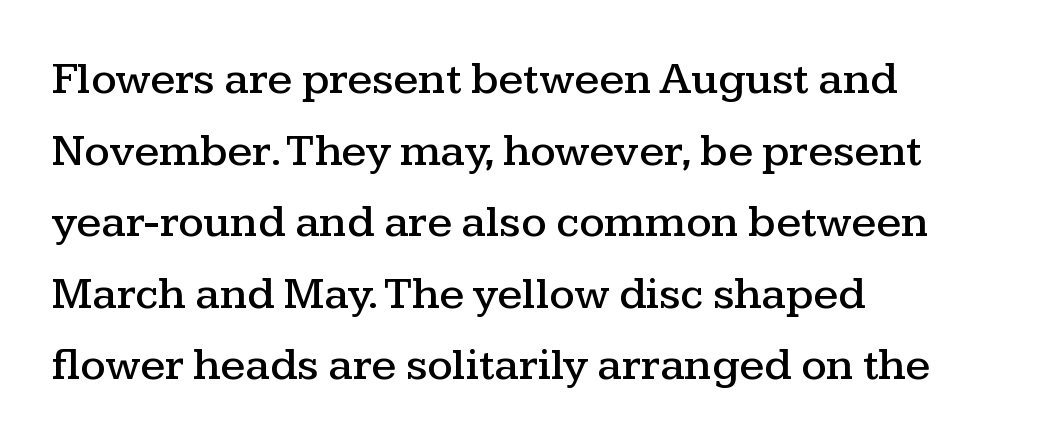
{"serif": "yes", "italic": "no", "width": "wide", "stroke_contrast": "medium", "x_height": "medium", "monospaced": "no", "underline": "no", "align": "left", "line_spacing": "normal", "line_spacing_ratio": 1.59, "letter_spacing": "normal", "letter_spacing_em": 0.0, "glyph_px": 45}
